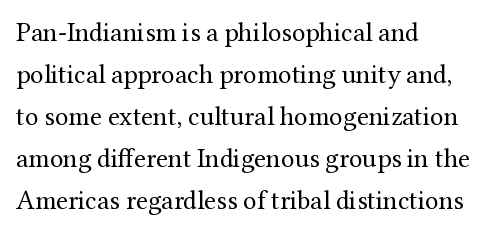
Each new line begins a customary step beneath the previous one. The passage shown is not underscored anywhere. Weight: not bold — regular or lighter. Nope, not italic — everything's standing straight. A classic flush-left, rag-right setting is used for this passage.
